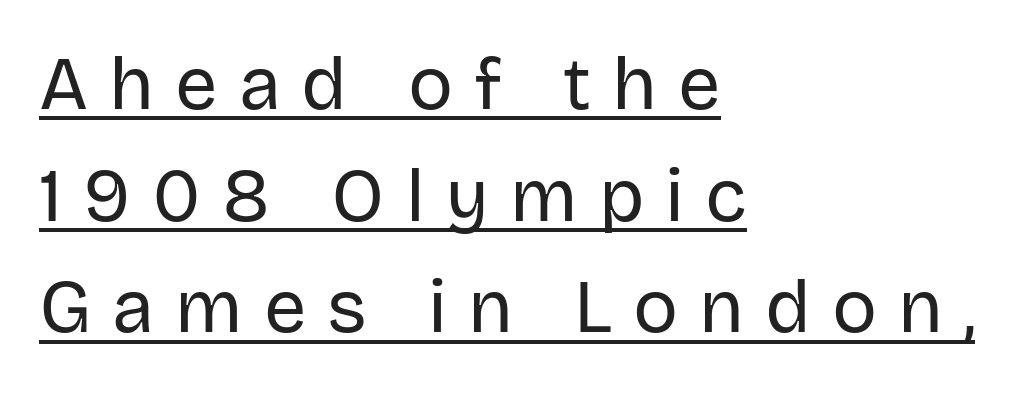
Proportional: the letters do not fall into vertical columns. You can tell from the bare stems that sans-serif type was used. Compared with undecorated copy, this sample adds a rule below the words. Posture: straight, roman, zero tilt. Weight: not bold — regular or lighter. Normally led — the rows are evenly, conventionally spaced.
